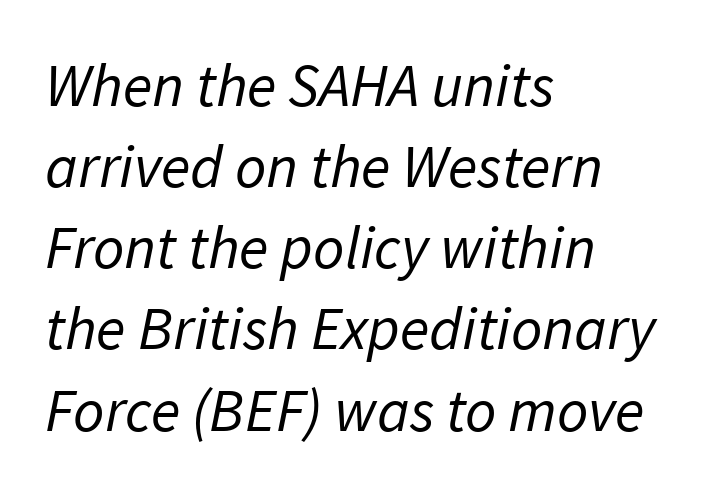
Varying glyph widths throughout — classic text-font behaviour. Horizontally, the lines are justified to the leading edge only. Grotesque or geometric, the face here clearly has no serifs. No word sits above an underline. Weight: regular or lighter.
